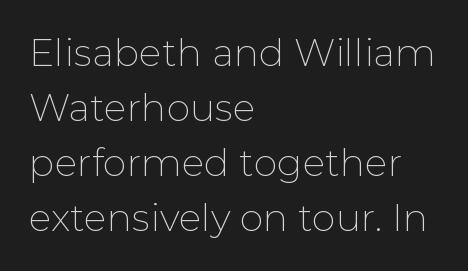
{"serif": "no", "italic": "no", "bold": "no", "weight": "thin", "width": "normal", "stroke_contrast": "low", "x_height": "medium", "monospaced": "no", "underline": "no", "align": "left", "line_spacing": "normal", "line_spacing_ratio": 1.45, "letter_spacing": "normal", "letter_spacing_em": 0.0, "glyph_px": 38}
